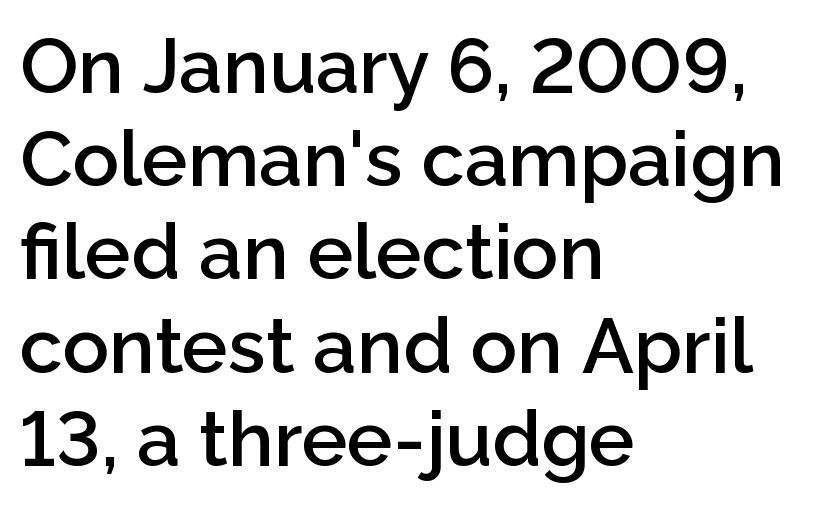
The rendering uses natural spacing where letterforms have individual widths. This is the in-between weight designers call semibold or demi. Nothing unusual about the tracking: characters are spaced as the font intends. This sample is left-justified, so line endings fall wherever the words run out. Nothing sits at the stroke ends, so this counts as sans-serif. The letters stand upright; this is a roman face.
